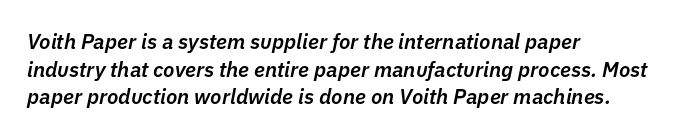
Normally led — the rows are evenly, conventionally spaced. Rule under the text: the space is simply empty. Looking at the ascenders, they clearly lean. Compared with typical body copy, the letter spacing here is the same. The paragraph shown leans on its left margin. Notice the strokes are somewhat thickened but not fully heavy: this is a semibold.
